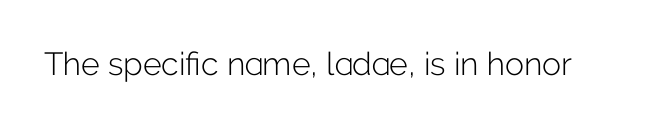
The face used here is a sans, in the tradition of grotesques and geometrics. These lines are rendered in a variable-pitch font. This rendering features lettering with no underline. Standard letterfit; no display-style spreading of the glyphs. The passage shown is not bold in any degree.
